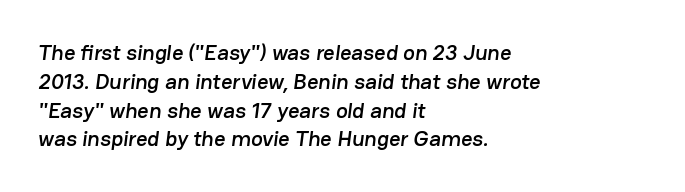
The image shows 22 px text type; set left-aligned, normal line spacing (1.31x), normal letter spacing, not underlined.
